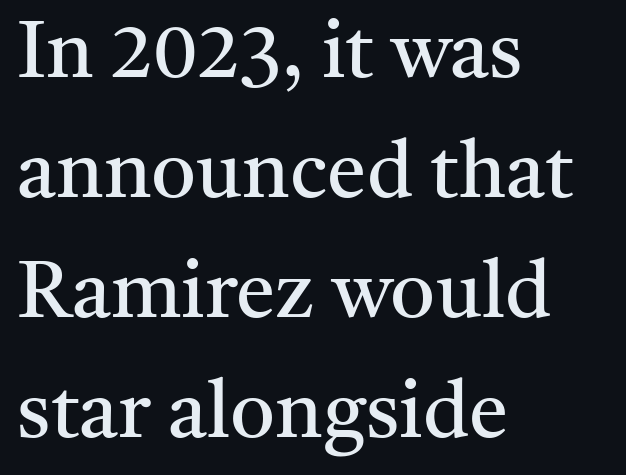
No chunkiness to these letters — they're not bold. Between one letter and the next there's only the usual sliver of space. Vertical spacing — default. The specimen omits any rule beneath the text block's lines. Teacher's note: observe the even left margin — that is flush-left alignment.
